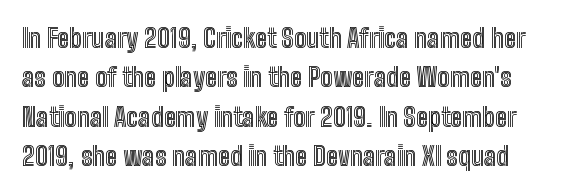
The image shows 26 px text type, upright; set normal line spacing (1.51x), normal letter spacing, not underlined.
